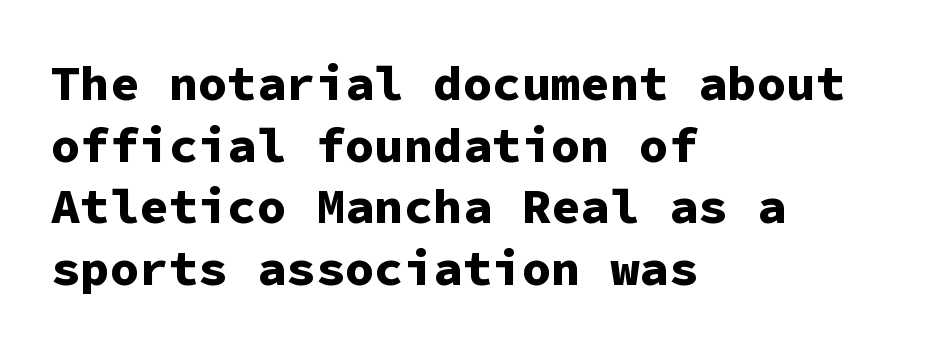
The image shows 49 px bold sans-serif type, upright, monospaced; set left-aligned, normal line spacing (1.26x), normal letter spacing, not underlined; low stroke contrast and a medium x-height.
